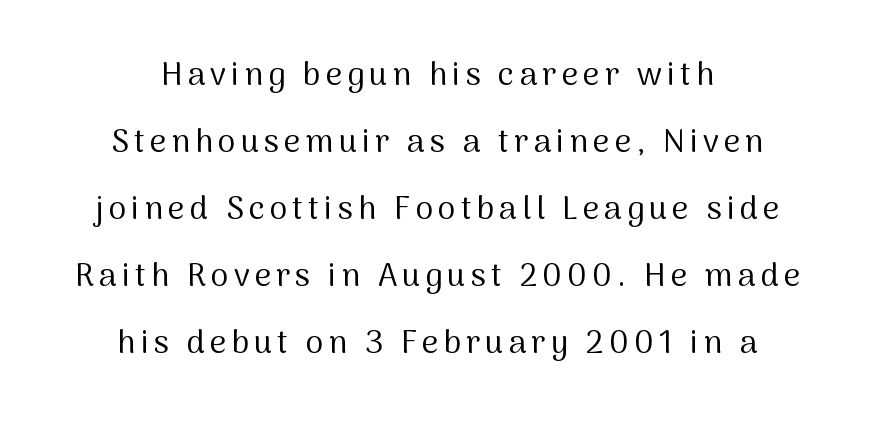
The image shows 32 px regular-weight sans-serif type, upright; set centered, loose line spacing (2.09x), not underlined; medium stroke contrast and a medium x-height.
